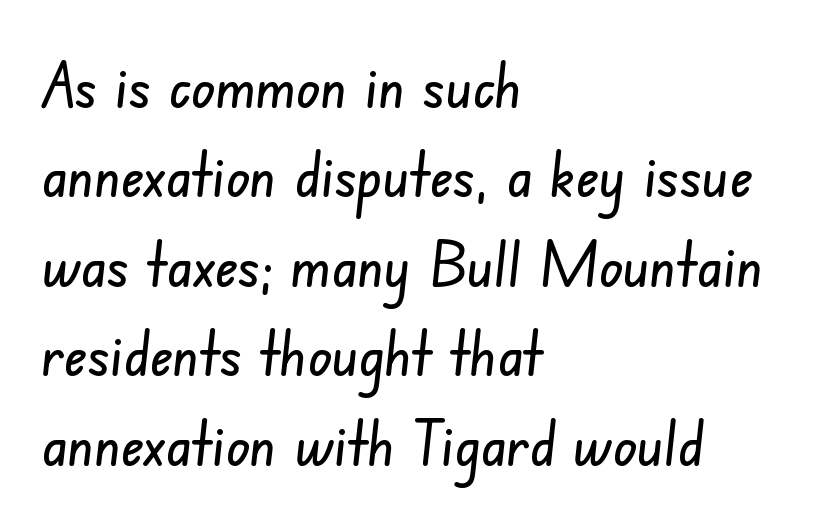
{"serif": "no", "width": "condensed", "stroke_contrast": "low", "x_height": "small", "monospaced": "no", "underline": "no", "align": "left", "line_spacing": "normal", "line_spacing_ratio": 1.42, "letter_spacing": "normal", "letter_spacing_em": 0.0, "glyph_px": 63}
